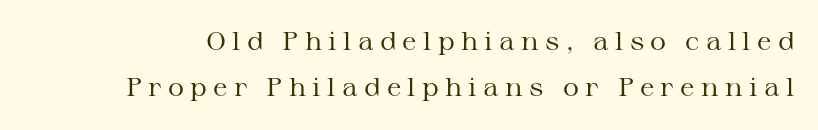
The image shows 25 px text type, upright; set line spacing 1.85x, unusually wide letter spacing (+0.25 em), not underlined.
